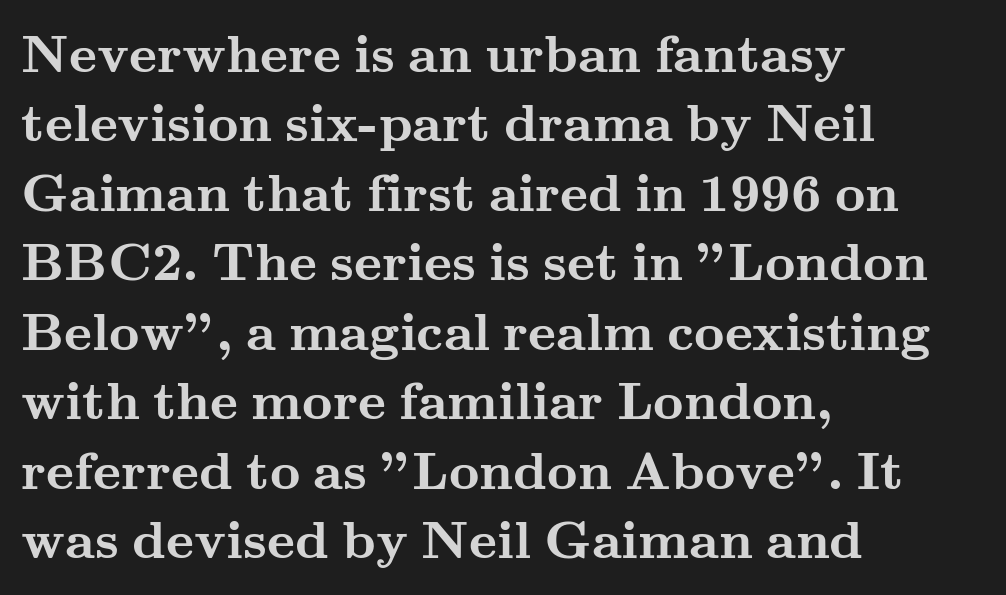
The image shows 53 px semibold, wide serif type, upright; set left-aligned, normal line spacing (1.31x), normal letter spacing, not underlined; medium stroke contrast and a small x-height.
